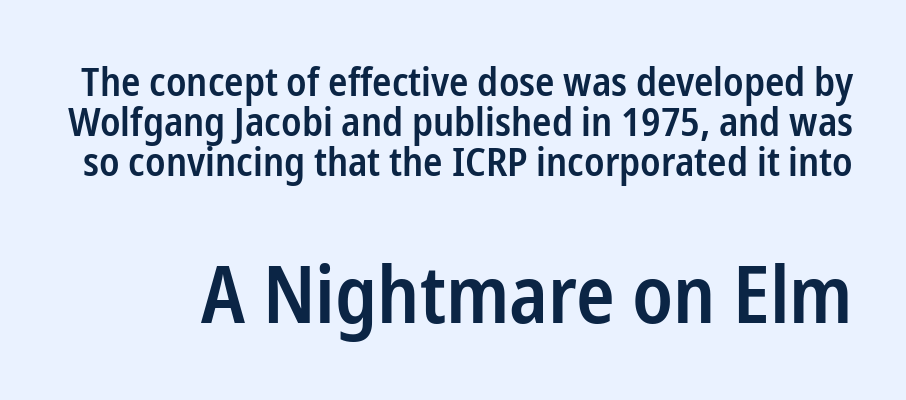
The passage shown is semibold, sitting just below true bold. Observe the ordinary spacing: letters are neighbours, not strangers. Whoever set this made the second block the dominant, larger element. Is this a fixed-width face? No — the glyphs have proportional, varying widths.
